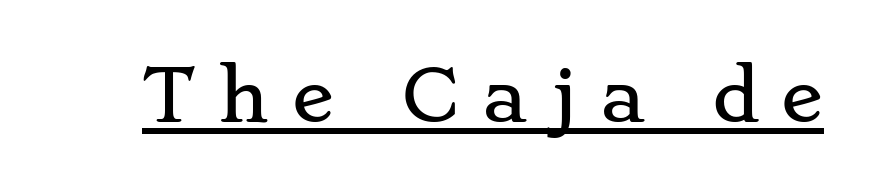
{"serif": "yes", "italic": "no", "width": "wide", "stroke_contrast": "low", "x_height": "small", "monospaced": "no", "underline": "yes", "letter_spacing": "wide", "letter_spacing_em": 0.32, "glyph_px": 70}
